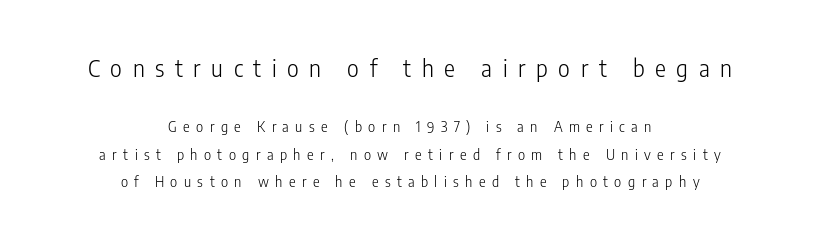
The image shows 23 px text type, upright; set centered, loose line spacing (1.98x), unusually wide letter spacing (+0.46 em), not underlined; the first (top) block is 1.64x larger.
